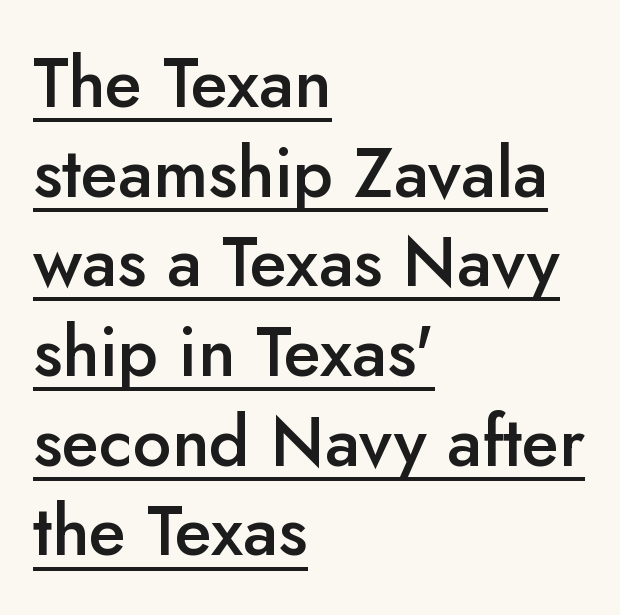
Q: Is the text bold? A: Semi-bold.
Q: Is the text italic (slanted)? A: No, it is upright.
Q: Is the typeface a serif or a sans-serif typeface? A: Sans-serif.
Q: Is the text underlined? A: Yes.
Q: How is the paragraph aligned? A: Left-aligned.
Q: Is the spacing between letters normal or unusually wide? A: Normal.
Q: Is the spacing between lines tight, normal or loose? A: Normal.
Q: Width (condensed, normal, or wide)? A: Normal.
Q: Stroke contrast? A: Low.
Q: x-height? A: Small.
Q: Monospaced? A: No.
